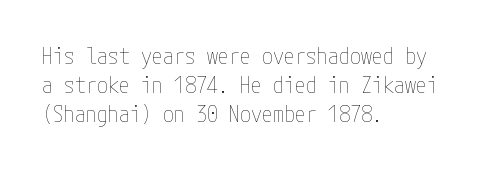
The image shows 22 px text type, upright; set left-aligned, normal line spacing (1.31x), normal letter spacing, not underlined.
